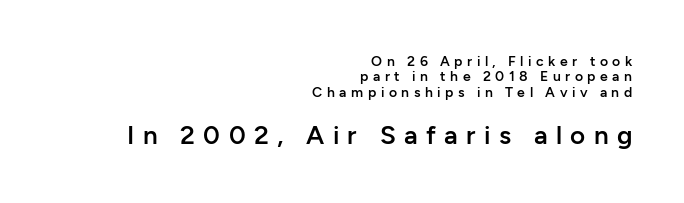
Unlike italic type, these characters show no tilt at all. Compared with typical body copy, the letter spacing here is much looser. Type size steps up from the first block to the second. Is there much room between lines? No — they nearly touch. Casual observation: everything's shoved over to the right. Any mark beneath the type? The region is blank.
